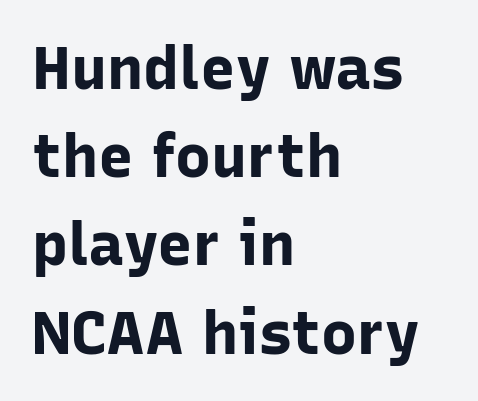
Q: Is the text bold? A: Yes.
Q: Is the text italic (slanted)? A: No, it is upright.
Q: Is the typeface a serif or a sans-serif typeface? A: Sans-serif.
Q: Is the text underlined? A: No.
Q: How is the paragraph aligned? A: Left-aligned.
Q: Is the spacing between letters normal or unusually wide? A: Normal.
Q: Is the spacing between lines tight, normal or loose? A: Normal.
Q: Width (condensed, normal, or wide)? A: Normal.
Q: Stroke contrast? A: Low.
Q: x-height? A: Medium.
Q: Monospaced? A: No.
